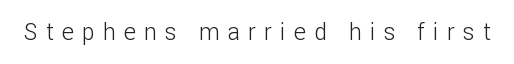
Compared with a typical body face, this is equally light or lighter still. Descenders hang freely into open space. Between one letter and the next there's a generous, obvious gap. When letters stand straight like this, we call the style roman or upright.
